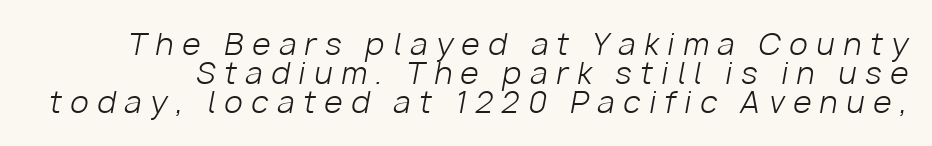
Descenders hang freely into open space. Think of a printed novel: that variable character pitch is what you see here. Characters follow at a spacing far wider than the type designer built in. A typesetter would call this leading minimal, almost set solid. Every character sits at an angle, as italics do.
